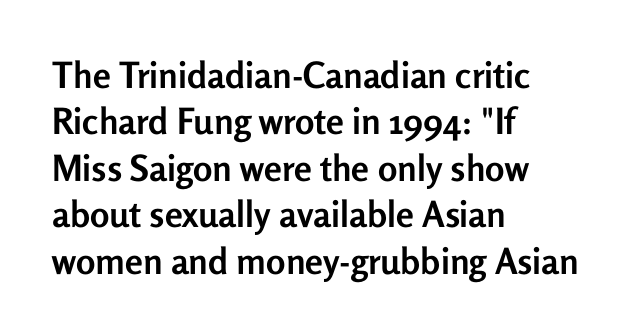
{"serif": "no", "italic": "no", "bold": "yes", "weight": "semibold", "width": "normal", "stroke_contrast": "low", "x_height": "medium", "monospaced": "no", "underline": "no", "align": "left", "line_spacing": "normal", "line_spacing_ratio": 1.29, "letter_spacing": "normal", "letter_spacing_em": 0.0, "glyph_px": 36}
